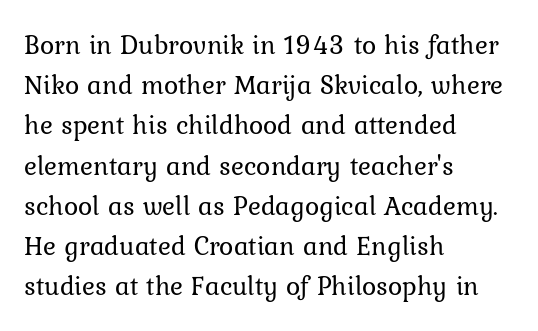
The image shows 27 px text type, upright; set left-aligned, normal line spacing (1.49x), normal letter spacing, not underlined.
